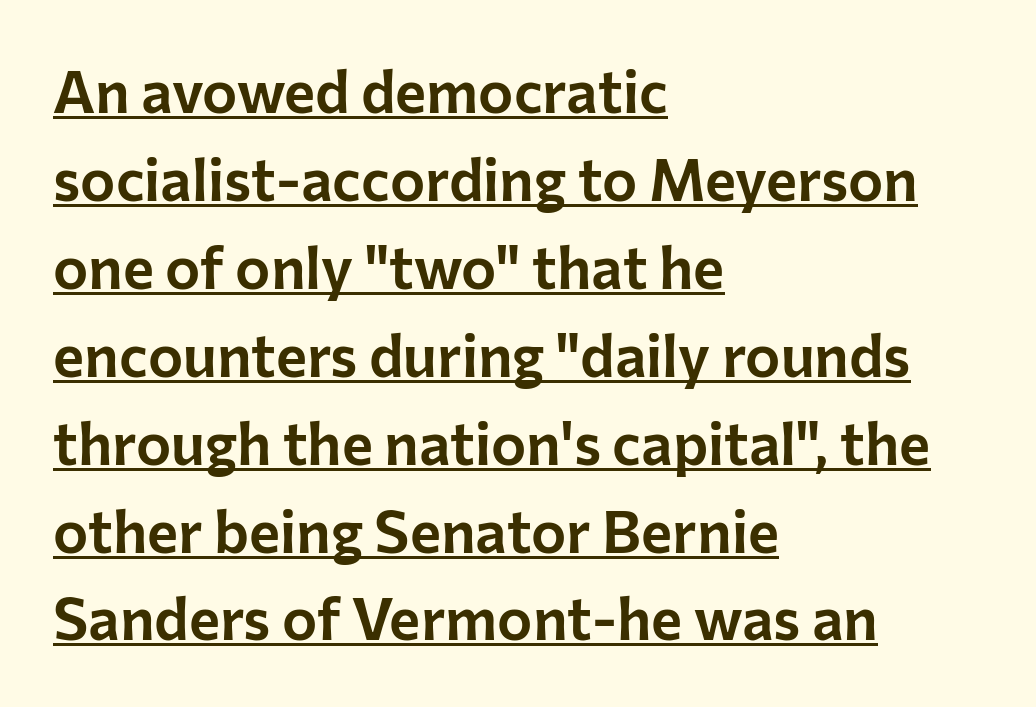
Descenders here cross a horizontal rule under the line. There is no visible air inserted between adjacent glyphs. Think of a printed novel: that variable character pitch is what you see here. Serif or sans? Sans — the stroke terminals are bare. Quick note: interline space is typical.
